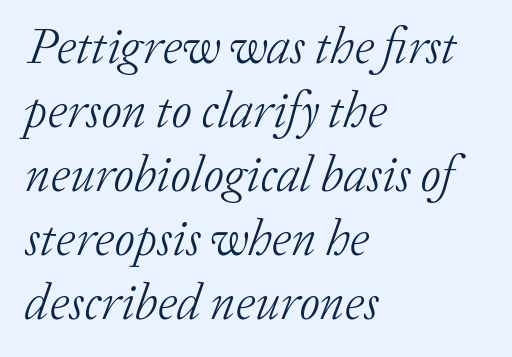
{"serif": "yes", "italic": "yes", "lean": "right", "slant_degrees": 20, "bold": "no", "weight": "light", "width": "normal", "stroke_contrast": "low", "x_height": "medium", "monospaced": "no", "underline": "no", "align": "left", "line_spacing": "normal", "line_spacing_ratio": 1.28, "letter_spacing": "normal", "letter_spacing_em": 0.0, "glyph_px": 50}
